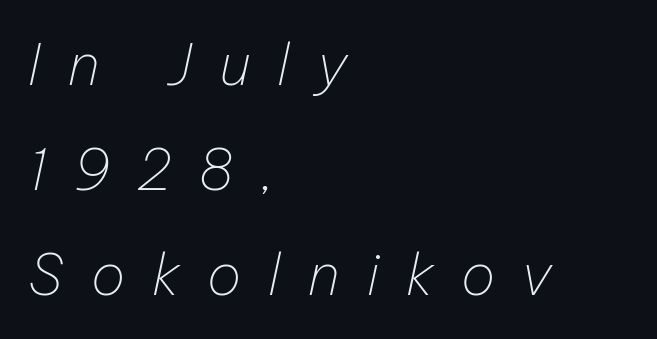
{"italic": "yes", "lean": "right", "slant_degrees": 12, "bold": "no", "weight": "thin", "width": "normal", "stroke_contrast": "low", "x_height": "medium", "monospaced": "no", "underline": "no", "align": "left", "line_spacing_ratio": 1.84, "letter_spacing": "wide", "letter_spacing_em": 0.48, "glyph_px": 57}
